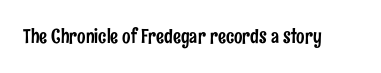
These lines keep a tight, regular rhythm from letter to letter. Unmarked baselines from the first word to the last. Italic: no, the glyphs are upright roman.
